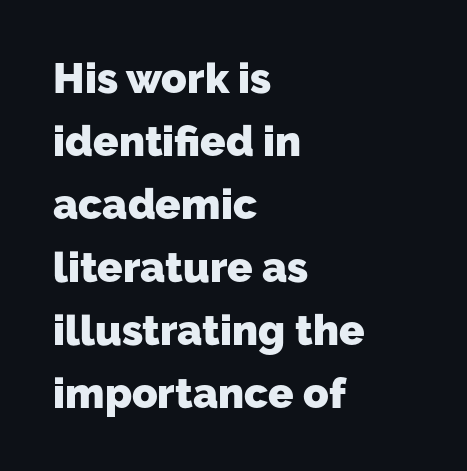
{"serif": "no", "bold": "yes", "weight": "heavy", "width": "normal", "stroke_contrast": "low", "x_height": "medium", "monospaced": "no", "underline": "no", "align": "left", "line_spacing": "normal", "line_spacing_ratio": 1.5, "letter_spacing": "normal", "letter_spacing_em": 0.0, "glyph_px": 42}
